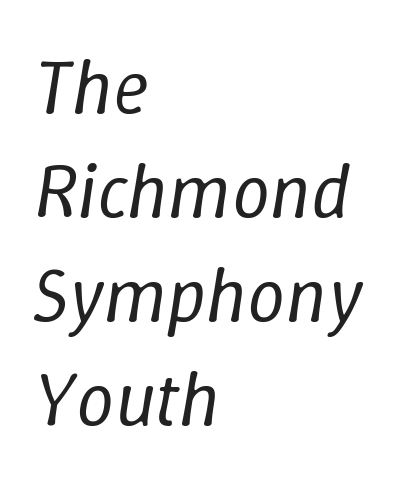
Q: Is the text bold? A: No.
Q: Is the text italic (slanted)? A: Yes, it leans right by about 9 degrees.
Q: Is the text underlined? A: No.
Q: How is the paragraph aligned? A: Left-aligned.
Q: Is the spacing between letters normal or unusually wide? A: Normal.
Q: Is the spacing between lines tight, normal or loose? A: Normal.
Q: Width (condensed, normal, or wide)? A: Normal.
Q: Stroke contrast? A: Low.
Q: x-height? A: Medium.
Q: Monospaced? A: No.
